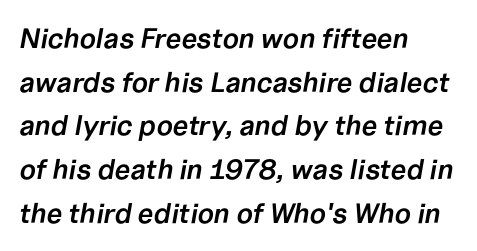
{"italic": "yes", "lean": "right", "slant_degrees": 10, "bold": "semi", "weight": "semibold", "width": "normal", "stroke_contrast": "low", "x_height": "medium", "monospaced": "no", "underline": "no", "align": "left", "line_spacing": "normal", "line_spacing_ratio": 1.56, "letter_spacing": "normal", "letter_spacing_em": 0.0, "glyph_px": 28}
